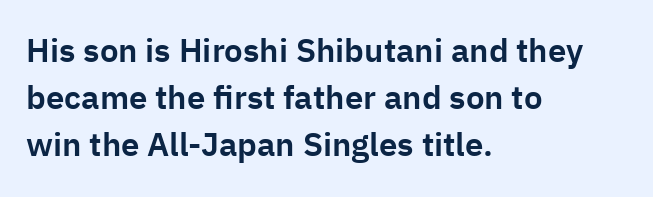
The image shows 33 px sans-serif type, upright; set left-aligned, normal line spacing (1.43x), normal letter spacing, not underlined; low stroke contrast and a medium x-height.
